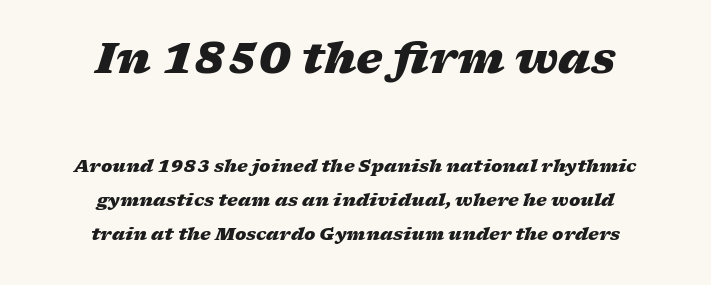
The rendering positions every line midway between the sides. Would a proofreader flag this as italicized? Yes. The rendering keeps characters at their native spacing. Think of a printed novel: that variable character pitch is what you see here. Regarding leading, the lines here are spaced well apart. Compare the two chunks: the upper has the greater cap height.
